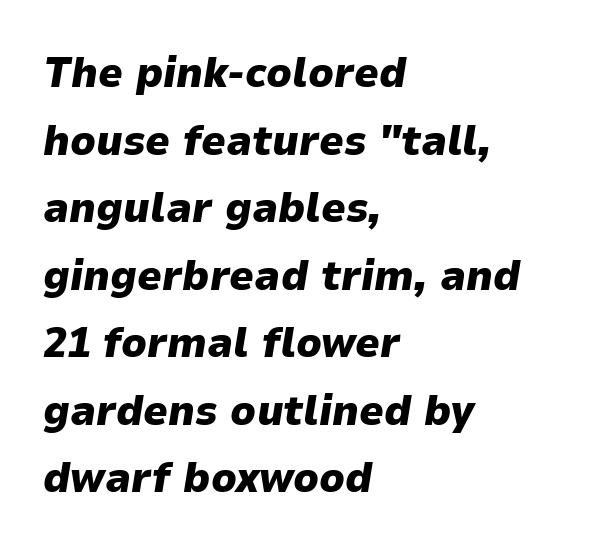
Q: Is the text bold? A: Yes.
Q: Is the text italic (slanted)? A: Yes, it leans right by about 9 degrees.
Q: Is the text underlined? A: No.
Q: How is the paragraph aligned? A: Left-aligned.
Q: Is the spacing between letters normal or unusually wide? A: Normal.
Q: Is the spacing between lines tight, normal or loose? A: Normal.
Q: Width (condensed, normal, or wide)? A: Normal.
Q: Stroke contrast? A: Low.
Q: x-height? A: Medium.
Q: Monospaced? A: No.
